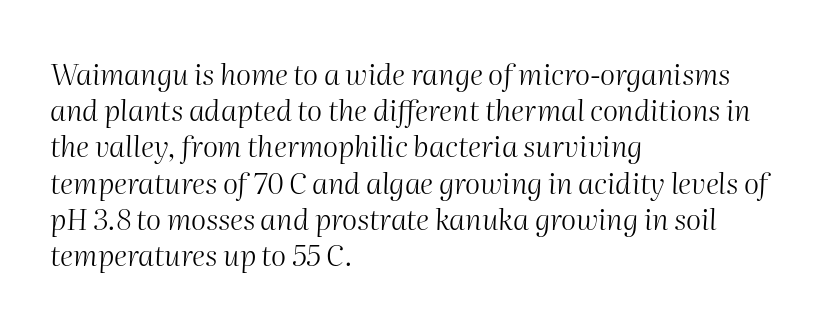
Q: Is the text bold? A: No.
Q: Is the text italic (slanted)? A: Yes, it leans right by about 2 degrees.
Q: Is the text underlined? A: No.
Q: How is the paragraph aligned? A: Left-aligned.
Q: Is the spacing between letters normal or unusually wide? A: Normal.
Q: Is the spacing between lines tight, normal or loose? A: Normal.
Q: Width (condensed, normal, or wide)? A: Normal.
Q: Stroke contrast? A: Medium.
Q: x-height? A: Medium.
Q: Monospaced? A: No.
